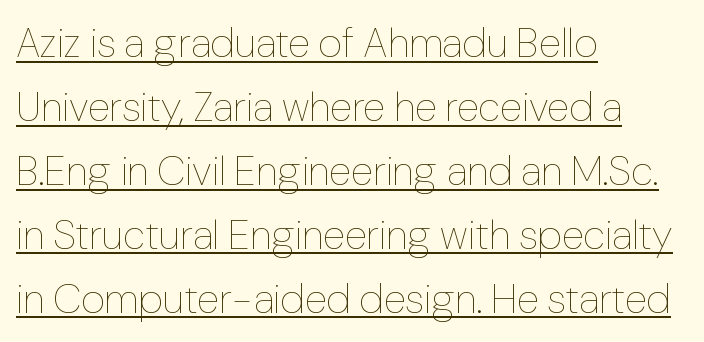
The image shows 41 px thin type, upright; set left-aligned, normal line spacing (1.56x), normal letter spacing, underlined; low stroke contrast and a medium x-height.
